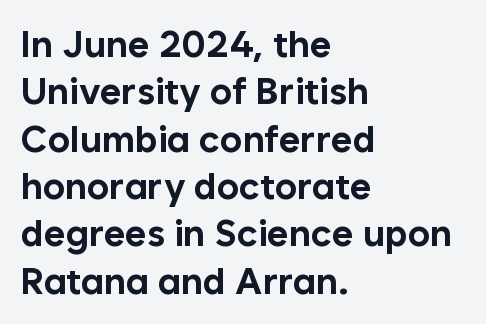
Here the glyphs are tracked normally, forming tight word shapes. The text was rendered using a sans face with plain stroke endings. Weight check: bold — yes, fully. Vertically, the passage feels balanced, rows spaced as you'd expect. Beneath every word, the page is bare.
